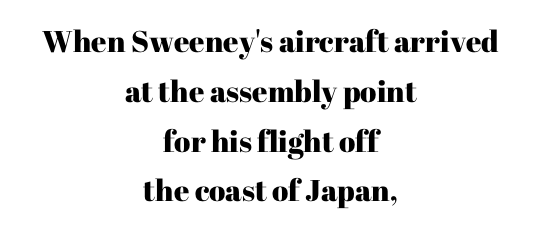
Q: Is the text italic (slanted)? A: No, it is upright.
Q: Is the typeface a serif or a sans-serif typeface? A: Serif.
Q: Is the text underlined? A: No.
Q: How is the paragraph aligned? A: Centered.
Q: Is the spacing between letters normal or unusually wide? A: Normal.
Q: Is the spacing between lines tight, normal or loose? A: Normal.
Q: Width (condensed, normal, or wide)? A: Normal.
Q: Stroke contrast? A: High.
Q: x-height? A: Medium.
Q: Monospaced? A: No.
